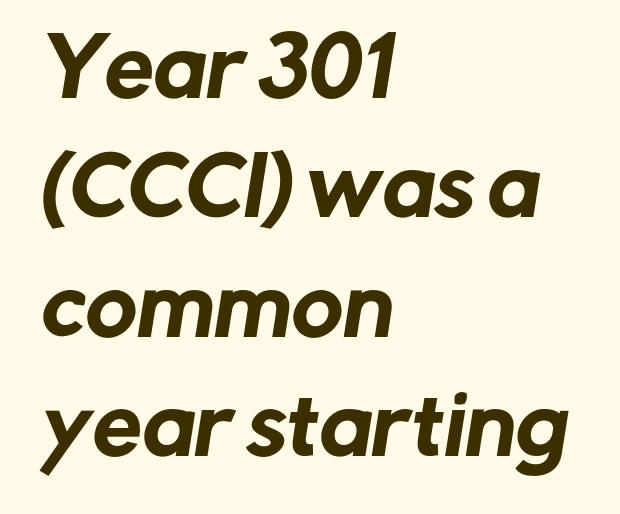
Q: Is the typeface a serif or a sans-serif typeface? A: Sans-serif.
Q: Is the text underlined? A: No.
Q: How is the paragraph aligned? A: Left-aligned.
Q: Is the spacing between letters normal or unusually wide? A: Normal.
Q: Is the spacing between lines tight, normal or loose? A: Normal.
Q: Width (condensed, normal, or wide)? A: Normal.
Q: Stroke contrast? A: Low.
Q: x-height? A: Medium.
Q: Monospaced? A: No.
